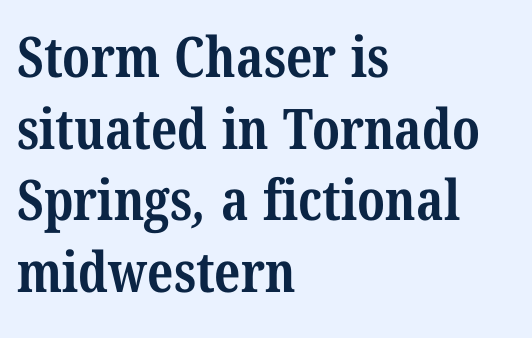
Honestly, the row spacing looks completely unremarkable. Is the block centered? No — it sits flush against the left margin. Rule under the text: the space is simply empty. Bold? Absolutely — the strokes are thick and heavy. The letters carry serifs — small finishing strokes at the ends of their stems.
